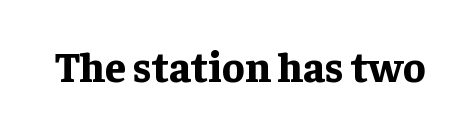
Q: Is the text bold? A: Yes.
Q: Is the text italic (slanted)? A: No, it is upright.
Q: Is the typeface a serif or a sans-serif typeface? A: Serif.
Q: Is the text underlined? A: No.
Q: Is the spacing between letters normal or unusually wide? A: Normal.
Q: Width (condensed, normal, or wide)? A: Normal.
Q: Stroke contrast? A: Low.
Q: x-height? A: Medium.
Q: Monospaced? A: No.
